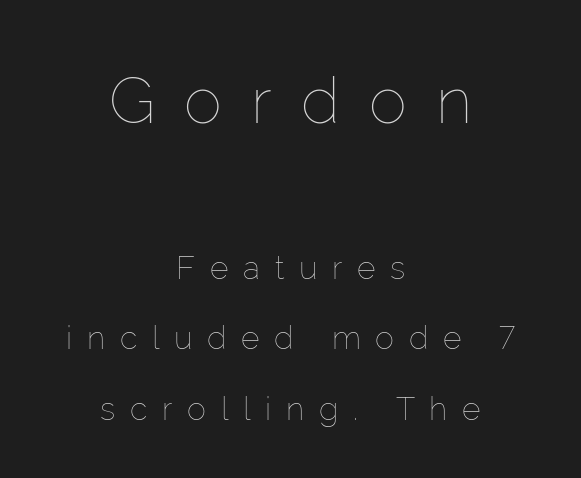
The image shows 64 px thin type, upright; set centered, loose line spacing (2.21x), unusually wide letter spacing (+0.46 em), not underlined; the first (top) block is 2.0x larger; low stroke contrast and a medium x-height.
